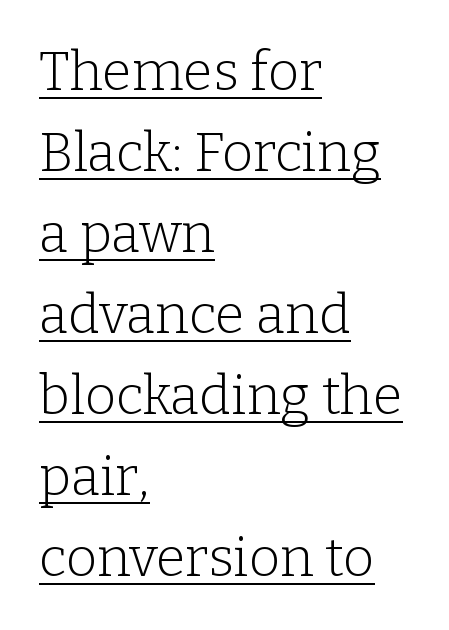
The designer went with a serif here, giving each stem small feet. Underlined type. Characters follow at the spacing the type designer built in. You could not count columns in this text — the font is proportionally spaced. Summary of vertical rhythm: regular, with standard interline spacing.
